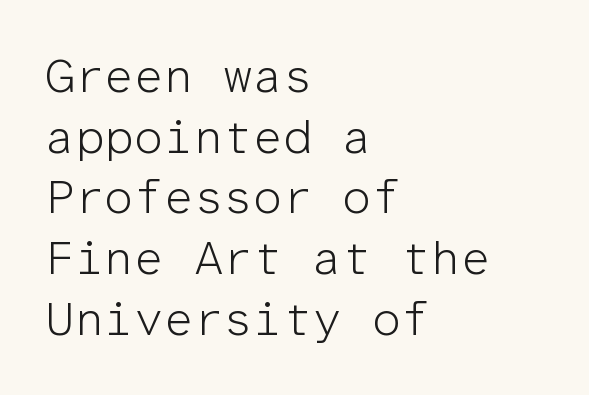
Q: Is the text bold? A: No.
Q: Is the text italic (slanted)? A: No, it is upright.
Q: Is the typeface a serif or a sans-serif typeface? A: Sans-serif.
Q: Is the text underlined? A: No.
Q: How is the paragraph aligned? A: Left-aligned.
Q: Is the spacing between letters normal or unusually wide? A: Normal.
Q: Is the spacing between lines tight, normal or loose? A: Normal.
Q: Width (condensed, normal, or wide)? A: Normal.
Q: Stroke contrast? A: Low.
Q: x-height? A: Medium.
Q: Monospaced? A: Yes.
